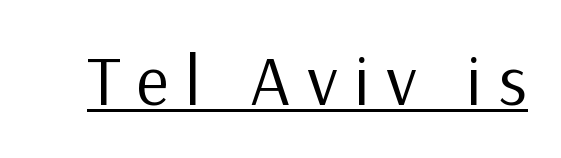
The image shows 71 px regular-weight sans-serif type, upright; set unusually wide letter spacing (+0.23 em), underlined; low stroke contrast and a medium x-height.
